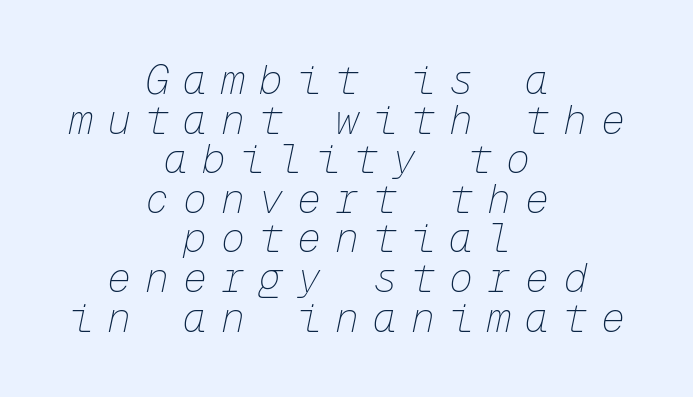
Q: Is the text bold? A: No.
Q: Is the text italic (slanted)? A: Yes, it leans right by about 12 degrees.
Q: Is the text underlined? A: No.
Q: How is the paragraph aligned? A: Centered.
Q: Is the spacing between letters normal or unusually wide? A: Unusually wide.
Q: Is the spacing between lines tight, normal or loose? A: Tight.
Q: Width (condensed, normal, or wide)? A: Normal.
Q: Stroke contrast? A: Low.
Q: x-height? A: Medium.
Q: Monospaced? A: Yes.
